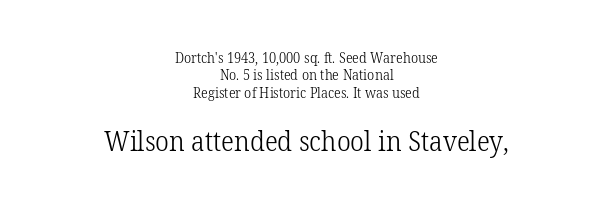
{"italic": "no", "bold": "no", "underline": "no", "align": "center", "line_spacing_ratio": 1.24, "letter_spacing": "normal", "letter_spacing_em": 0.0, "larger_block": "second", "size_ratio": 1.93, "glyph_px": 27}
